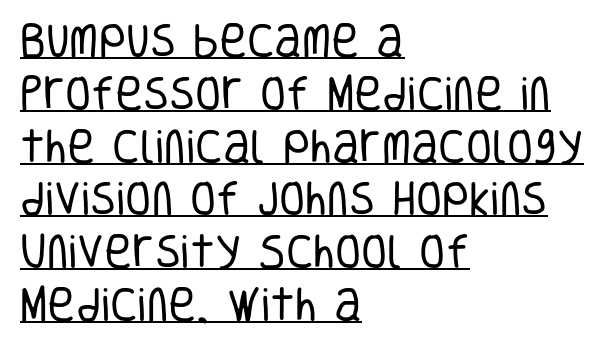
The space between consecutive lines is moderate. Students, note that the glyphs here touch the page at normal intervals. If you drew a ruler down the left edge, every line would touch it. The strokes are not fattened; the text isn't bold.
